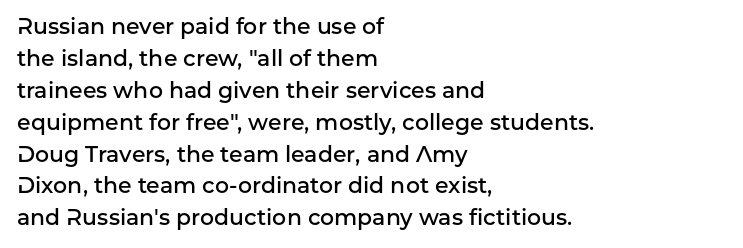
The image shows 22 px text type, upright; set left-aligned, normal line spacing (1.45x), normal letter spacing, not underlined.
